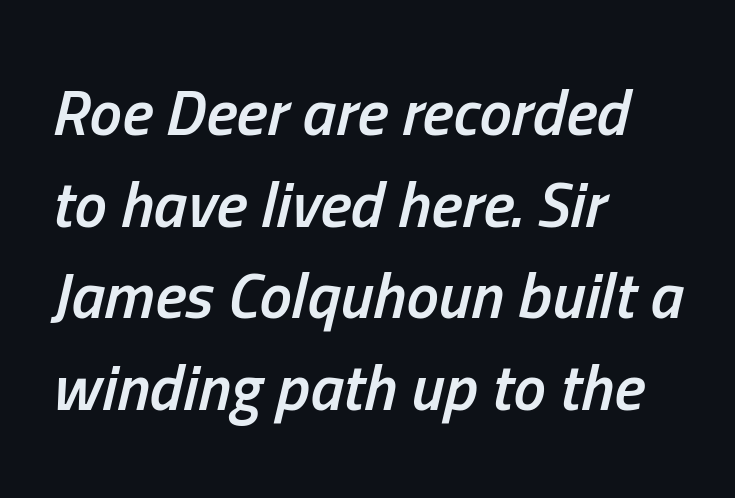
Q: Is the text bold? A: Semi-bold.
Q: Is the text italic (slanted)? A: Yes, it leans right by about 13 degrees.
Q: Is the text underlined? A: No.
Q: How is the paragraph aligned? A: Left-aligned.
Q: Is the spacing between letters normal or unusually wide? A: Normal.
Q: Is the spacing between lines tight, normal or loose? A: Normal.
Q: Width (condensed, normal, or wide)? A: Condensed.
Q: Stroke contrast? A: Low.
Q: x-height? A: Medium.
Q: Monospaced? A: No.
